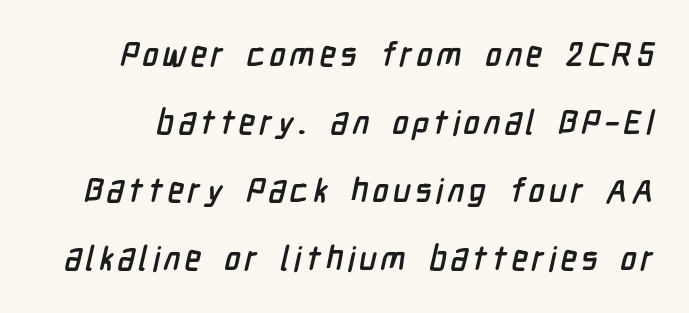
{"serif": "no", "width": "condensed", "stroke_contrast": "low", "x_height": "medium", "monospaced": "no", "underline": "no", "line_spacing": "loose", "line_spacing_ratio": 2.0, "glyph_px": 34}
